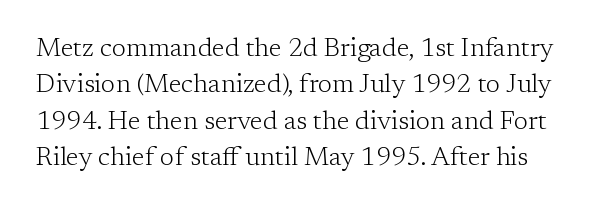
{"italic": "no", "bold": "no", "underline": "no", "line_spacing": "normal", "line_spacing_ratio": 1.4, "letter_spacing": "normal", "letter_spacing_em": 0.0, "glyph_px": 26}
